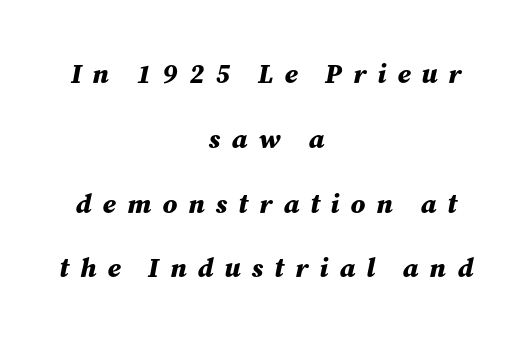
{"italic": "yes", "lean": "right", "slant_degrees": 12, "bold": "yes", "underline": "no", "align": "center", "line_spacing": "loose", "line_spacing_ratio": 2.4, "letter_spacing": "wide", "letter_spacing_em": 0.41, "glyph_px": 27}
